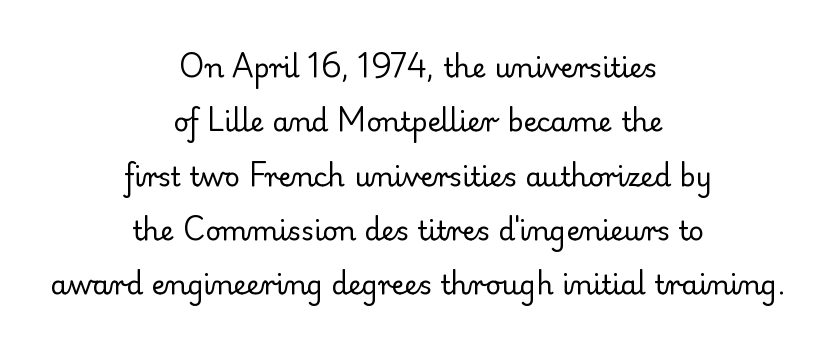
Q: Is the text bold? A: No.
Q: Is the text italic (slanted)? A: No, it is upright.
Q: Is the text underlined? A: No.
Q: How is the paragraph aligned? A: Centered.
Q: Is the spacing between letters normal or unusually wide? A: Normal.
Q: Is the spacing between lines tight, normal or loose? A: Loose.
